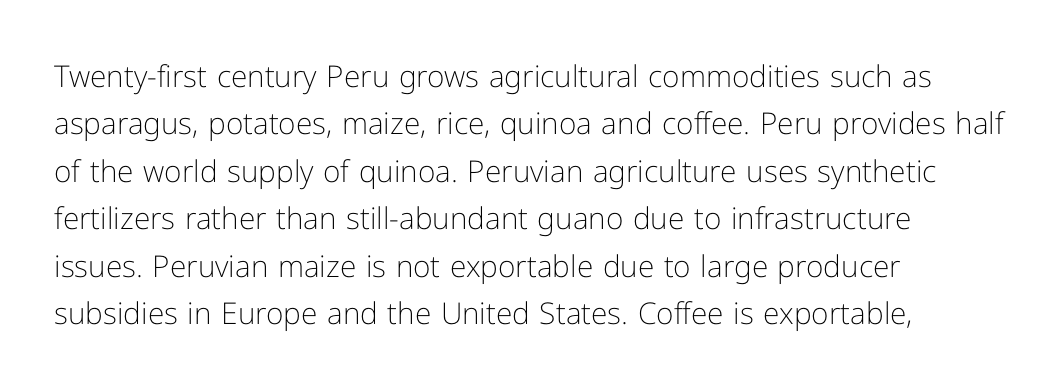
The image shows 30 px light sans-serif type, upright; set left-aligned, normal line spacing (1.58x), normal letter spacing, not underlined; low stroke contrast and a medium x-height.
